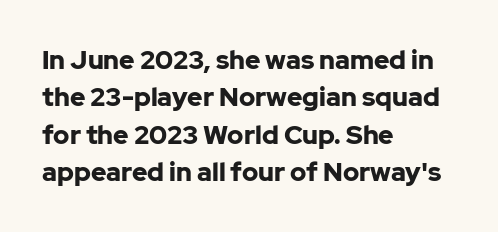
The image shows 26 px bold type, upright; set left-aligned, normal line spacing (1.44x), normal letter spacing, not underlined.
